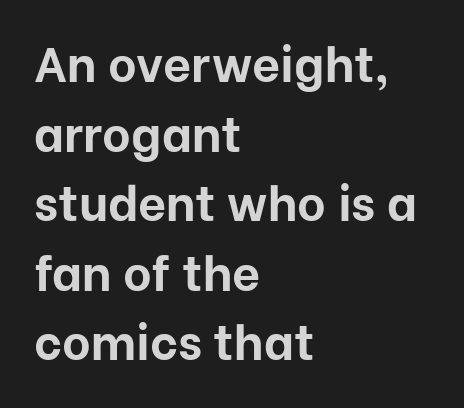
The image shows 49 px bold sans-serif type, upright; set left-aligned, normal line spacing (1.42x), normal letter spacing, not underlined; low stroke contrast and a medium x-height.
